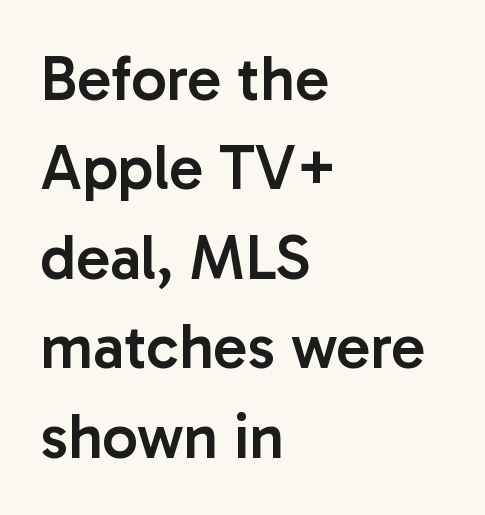
{"serif": "no", "italic": "no", "bold": "semi", "weight": "semibold", "width": "normal", "stroke_contrast": "low", "x_height": "medium", "monospaced": "no", "underline": "no", "align": "left", "line_spacing": "normal", "line_spacing_ratio": 1.42, "letter_spacing": "normal", "letter_spacing_em": 0.0, "glyph_px": 63}
